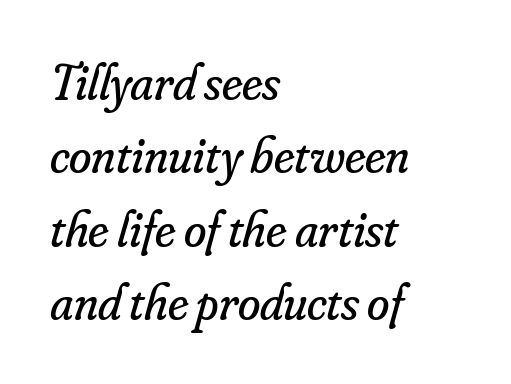
{"serif": "yes", "italic": "yes", "lean": "right", "slant_degrees": 16, "bold": "no", "weight": "regular", "width": "normal", "stroke_contrast": "low", "x_height": "small", "monospaced": "no", "underline": "no", "align": "left", "line_spacing": "normal", "line_spacing_ratio": 1.44, "letter_spacing": "normal", "letter_spacing_em": 0.0, "glyph_px": 51}
